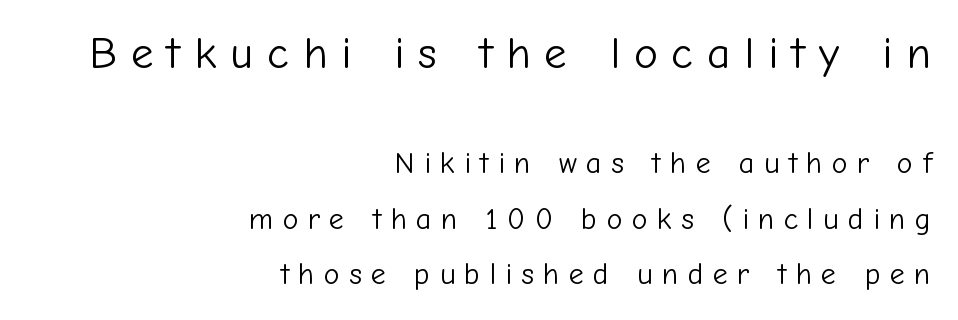
The letterforms stand isolated, each surrounded by extra space. The emphasis by scale lands on block number one, above. A typesetter would call this proportional, since set widths differ per character. The passage shown is not bold in any degree. This rendering features lettering with no underline. Classification — sans serif.
